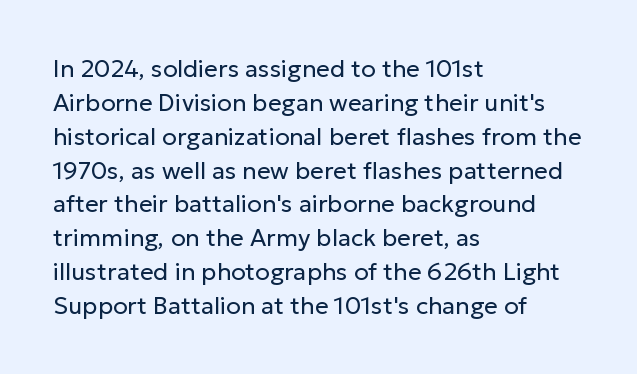
Decoration check: the copy has no underline. Teacher's note: observe the even left margin — that is flush-left alignment. Interline gaps are of average width in this sample. No chunkiness to these letters — they're not bold. These lines were composed using upright roman letters.
